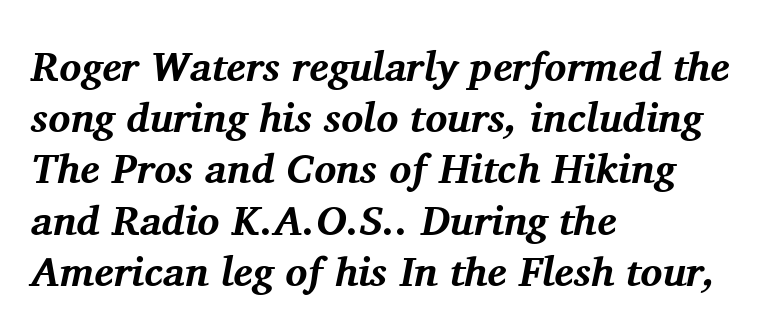
Q: Is the text bold? A: Yes.
Q: Is the text italic (slanted)? A: Yes, it leans right by about 11 degrees.
Q: Is the typeface a serif or a sans-serif typeface? A: Serif.
Q: Is the text underlined? A: No.
Q: How is the paragraph aligned? A: Left-aligned.
Q: Is the spacing between letters normal or unusually wide? A: Normal.
Q: Is the spacing between lines tight, normal or loose? A: Normal.
Q: Width (condensed, normal, or wide)? A: Normal.
Q: Stroke contrast? A: Medium.
Q: x-height? A: Medium.
Q: Monospaced? A: No.
